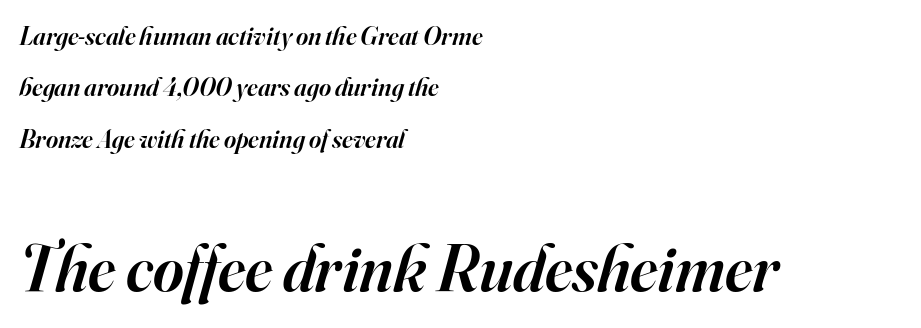
Q: Is the text bold? A: Semi-bold.
Q: Is the text italic (slanted)? A: Yes, it leans right by about 16 degrees.
Q: Is the typeface a serif or a sans-serif typeface? A: Serif.
Q: Is the text underlined? A: No.
Q: How is the paragraph aligned? A: Left-aligned.
Q: Is the spacing between letters normal or unusually wide? A: Normal.
Q: Is the spacing between lines tight, normal or loose? A: Loose.
Q: Which block of text is set in a larger size, the first (top) or the second (bottom)? A: The second (bottom) one.
Q: Width (condensed, normal, or wide)? A: Normal.
Q: Stroke contrast? A: High.
Q: x-height? A: Small.
Q: Monospaced? A: No.
